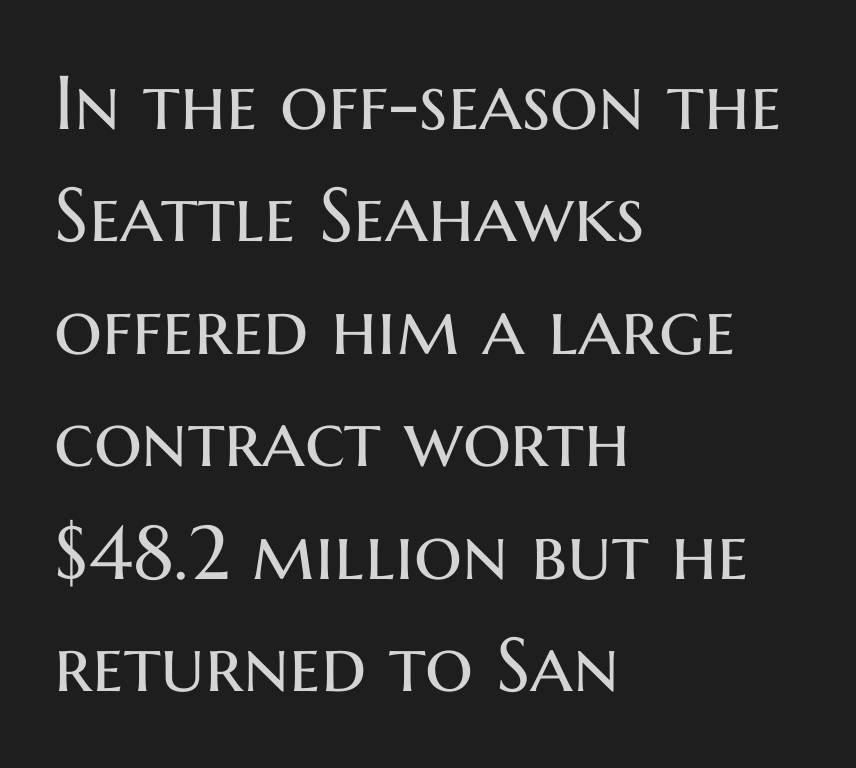
The image shows 76 px regular-weight sans-serif type, upright; set left-aligned, normal line spacing (1.48x), normal letter spacing, not underlined; medium stroke contrast and a medium x-height.
